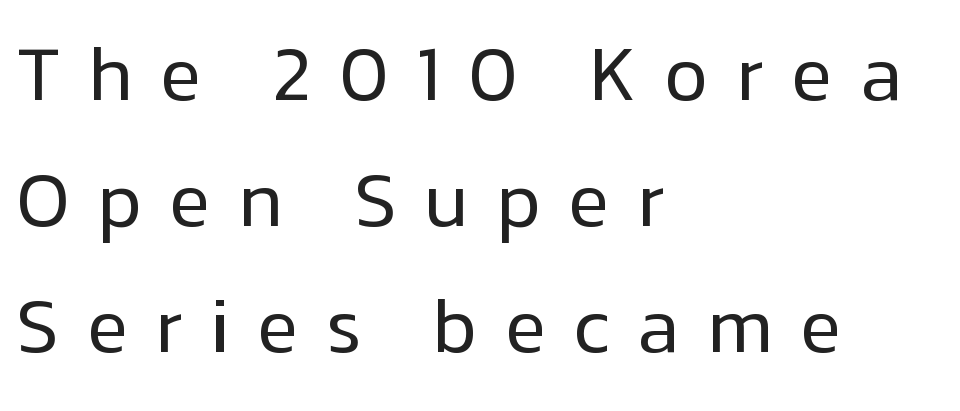
The image shows 76 px regular-weight sans-serif type, upright; set left-aligned, normal line spacing (1.66x), unusually wide letter spacing (+0.36 em), not underlined; low stroke contrast and a medium x-height.
